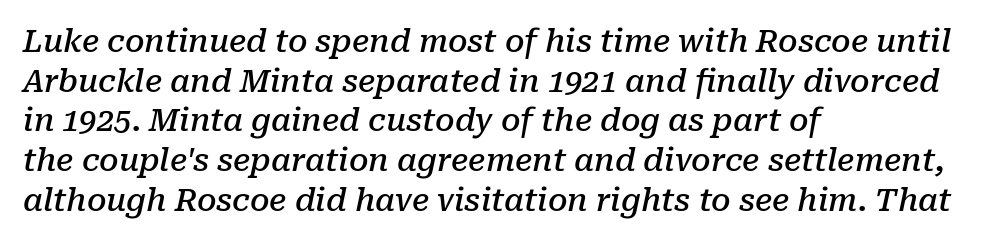
Q: Is the text bold? A: Semi-bold.
Q: Is the text italic (slanted)? A: Yes, it leans right by about 10 degrees.
Q: Is the typeface a serif or a sans-serif typeface? A: Serif.
Q: Is the text underlined? A: No.
Q: How is the paragraph aligned? A: Left-aligned.
Q: Is the spacing between letters normal or unusually wide? A: Normal.
Q: Is the spacing between lines tight, normal or loose? A: Normal.
Q: Width (condensed, normal, or wide)? A: Normal.
Q: Stroke contrast? A: Low.
Q: x-height? A: Medium.
Q: Monospaced? A: No.
